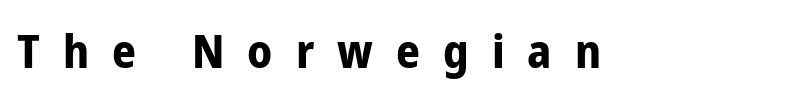
Q: Is the text bold? A: Yes.
Q: Is the text italic (slanted)? A: No, it is upright.
Q: Is the typeface a serif or a sans-serif typeface? A: Sans-serif.
Q: Is the text underlined? A: No.
Q: Is the spacing between letters normal or unusually wide? A: Unusually wide.
Q: Width (condensed, normal, or wide)? A: Condensed.
Q: Stroke contrast? A: Low.
Q: x-height? A: Medium.
Q: Monospaced? A: No.
